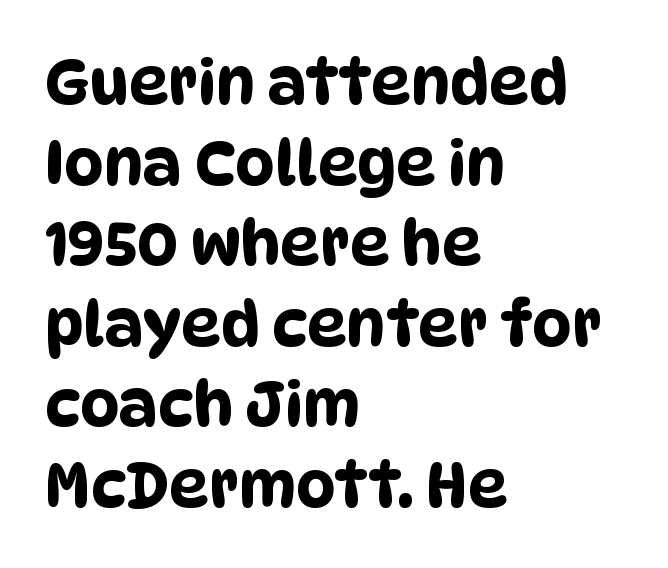
Q: Is the typeface a serif or a sans-serif typeface? A: Sans-serif.
Q: Is the text underlined? A: No.
Q: How is the paragraph aligned? A: Left-aligned.
Q: Is the spacing between letters normal or unusually wide? A: Normal.
Q: Is the spacing between lines tight, normal or loose? A: Normal.
Q: Width (condensed, normal, or wide)? A: Condensed.
Q: Stroke contrast? A: Low.
Q: x-height? A: Large.
Q: Monospaced? A: No.
